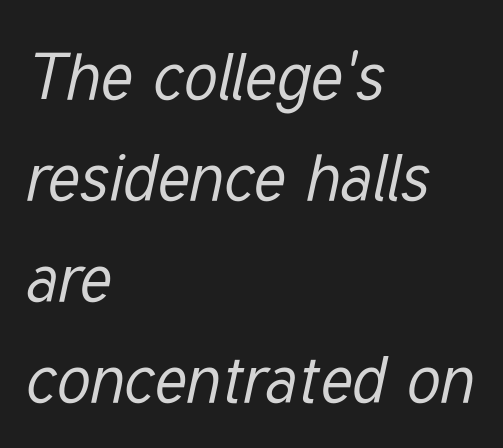
The image shows 66 px regular-weight, condensed type, italic (leaning right); set left-aligned, normal line spacing (1.53x), normal letter spacing, not underlined; low stroke contrast and a medium x-height.
